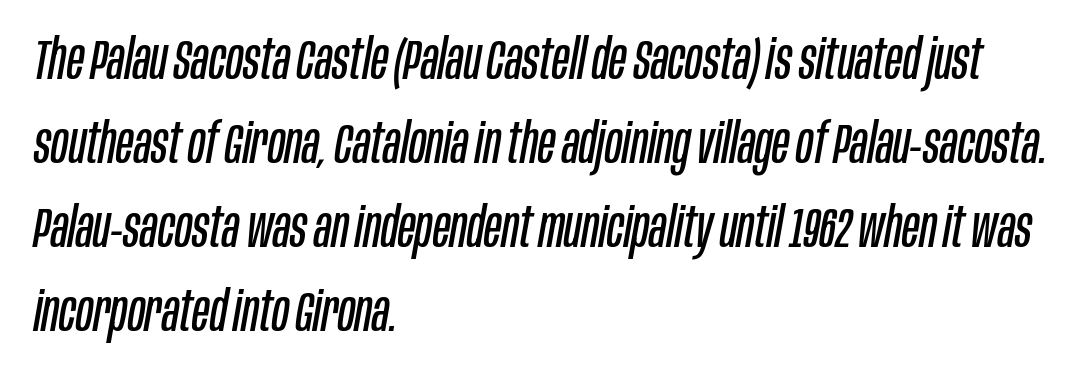
The image shows 56 px regular-weight, condensed type, italic (leaning right); set left-aligned, normal line spacing (1.5x), normal letter spacing, not underlined; low stroke contrast and a large x-height.
